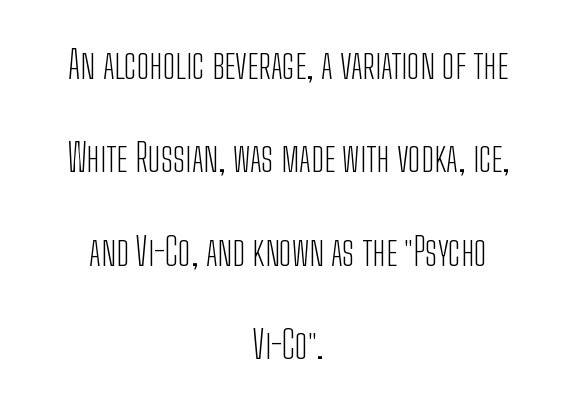
{"serif": "no", "italic": "no", "bold": "no", "weight": "light", "width": "condensed", "stroke_contrast": "low", "x_height": "medium", "monospaced": "no", "underline": "no", "align": "center", "line_spacing": "loose", "line_spacing_ratio": 2.46, "letter_spacing": "normal", "letter_spacing_em": 0.0, "glyph_px": 38}
